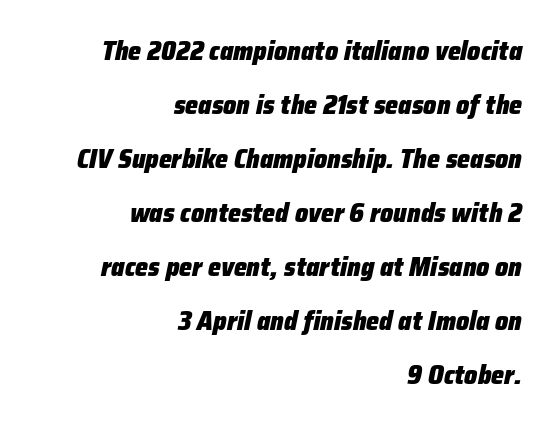
Q: Is the text bold? A: Yes.
Q: Is the text italic (slanted)? A: Yes, it leans right by about 12 degrees.
Q: Is the text underlined? A: No.
Q: How is the paragraph aligned? A: Right-aligned.
Q: Is the spacing between letters normal or unusually wide? A: Normal.
Q: Is the spacing between lines tight, normal or loose? A: Loose.
